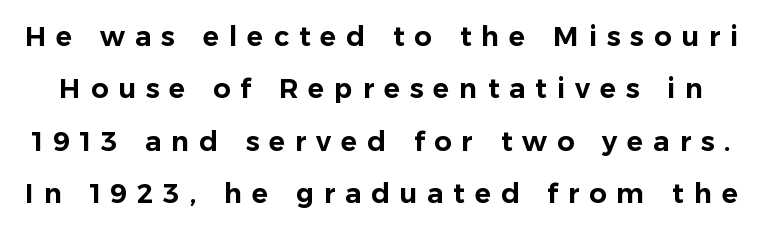
The image shows 27 px text type, upright; set loose line spacing (1.94x), unusually wide letter spacing (+0.37 em), not underlined.
